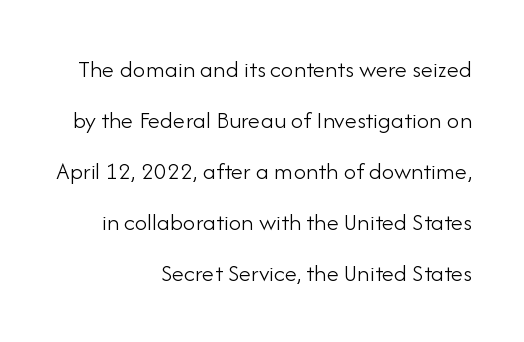
Bare-footed words on every line. If you measured baseline to baseline, you'd find a long distance. The type is set solid horizontally, with unmodified tracking. The font's upright variant was chosen for this text.
